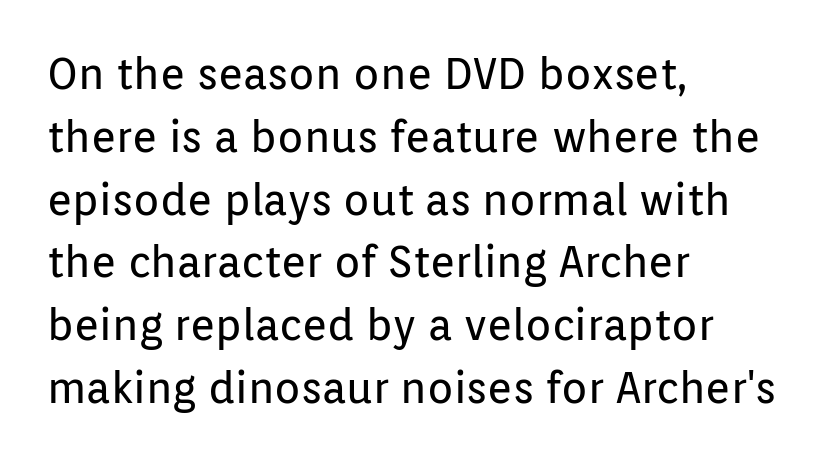
Q: Is the text bold? A: No.
Q: Is the text italic (slanted)? A: No, it is upright.
Q: Is the typeface a serif or a sans-serif typeface? A: Sans-serif.
Q: Is the text underlined? A: No.
Q: How is the paragraph aligned? A: Left-aligned.
Q: Is the spacing between letters normal or unusually wide? A: Normal.
Q: Is the spacing between lines tight, normal or loose? A: Normal.
Q: Width (condensed, normal, or wide)? A: Normal.
Q: Stroke contrast? A: Low.
Q: x-height? A: Medium.
Q: Monospaced? A: No.
